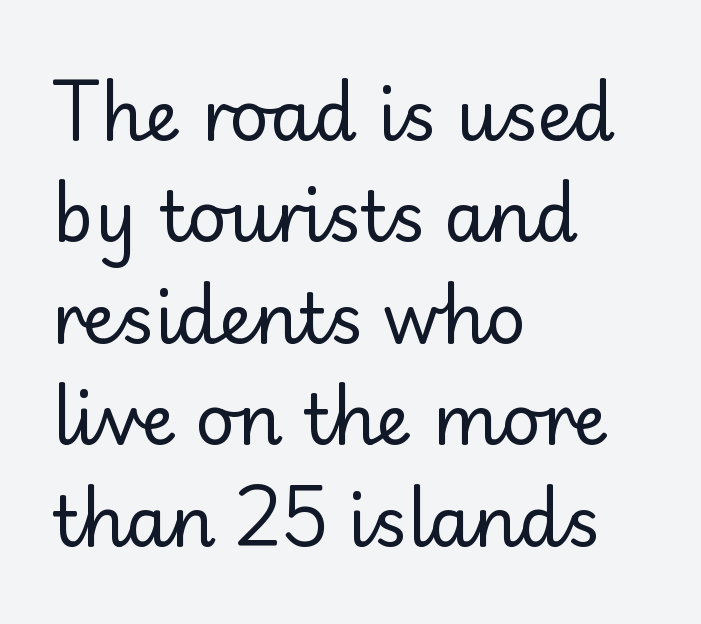
The image shows 69 px regular-weight sans-serif type, upright; set left-aligned, normal line spacing (1.47x), normal letter spacing, not underlined; low stroke contrast and a small x-height.
